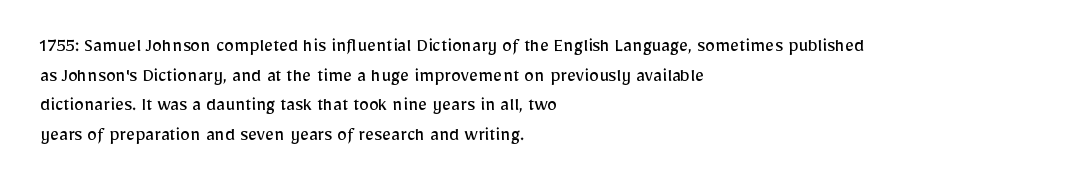
The image shows 20 px text type, upright; set left-aligned, normal line spacing (1.48x), normal letter spacing, not underlined.
